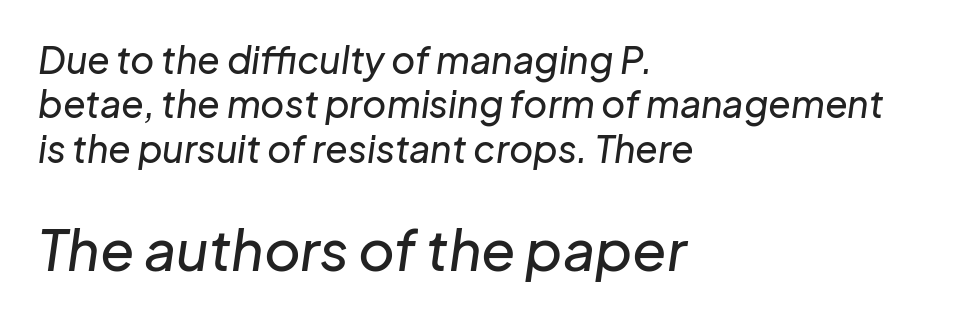
Layout note: lines flush left. You could call the tracking neutral — neither tight nor loose. Style check: oblique. Underline: absent.
